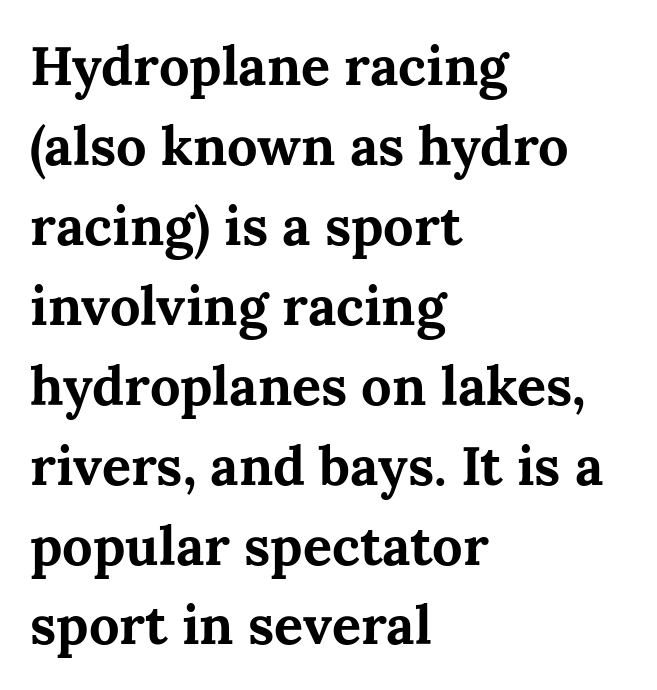
{"serif": "yes", "italic": "no", "bold": "yes", "weight": "bold", "width": "normal", "stroke_contrast": "medium", "x_height": "medium", "monospaced": "no", "underline": "no", "align": "left", "line_spacing": "normal", "line_spacing_ratio": 1.48, "letter_spacing": "normal", "letter_spacing_em": 0.0, "glyph_px": 54}
